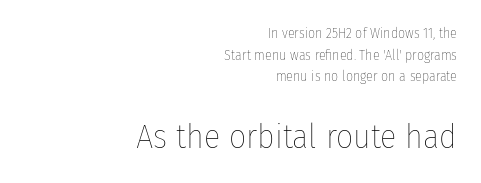
Here the designer chose a conventional face with non-uniform glyph widths. No italicization has been applied; the sample stays upright. Quick note: interline space is typical. The letterforms sit at book weight or below. The horizontal fit of the characters is conventional and even. Decoration check: the copy has no underline.
